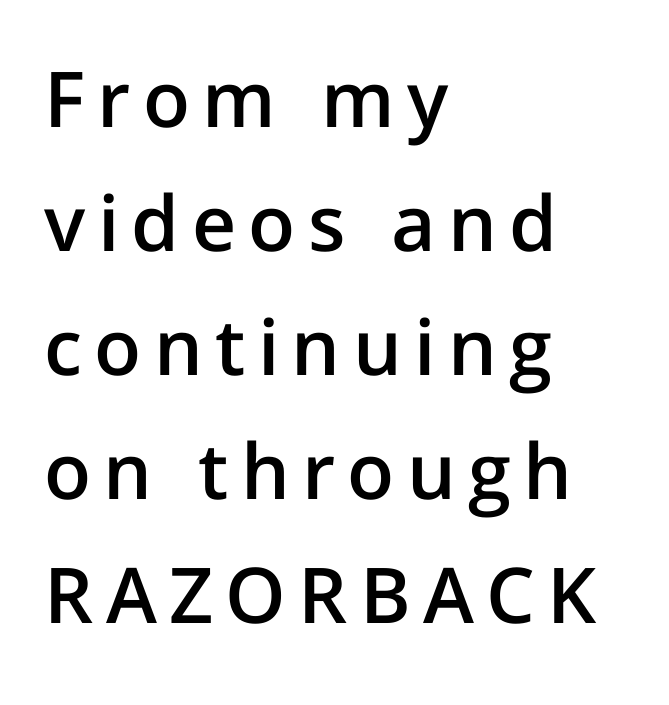
The image shows 77 px semibold sans-serif type, upright; set left-aligned, normal line spacing (1.61x), not underlined; low stroke contrast and a medium x-height.
